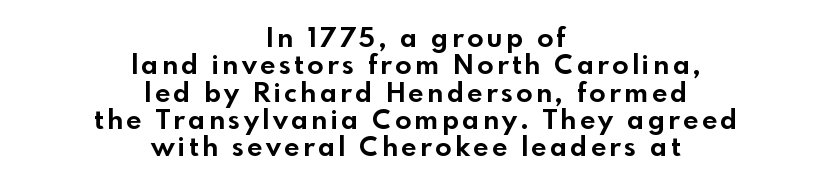
Q: Is the text bold? A: Yes.
Q: Is the text italic (slanted)? A: No, it is upright.
Q: Is the text underlined? A: No.
Q: How is the paragraph aligned? A: Centered.
Q: Is the spacing between lines tight, normal or loose? A: Tight.
